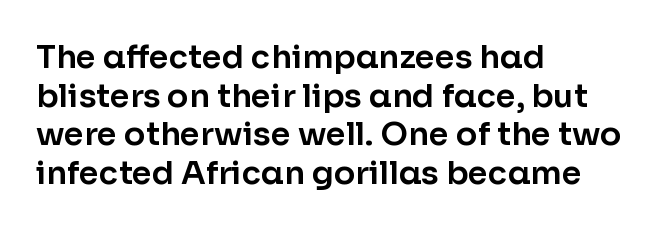
Q: Is the text italic (slanted)? A: No, it is upright.
Q: Is the typeface a serif or a sans-serif typeface? A: Sans-serif.
Q: Is the text underlined? A: No.
Q: How is the paragraph aligned? A: Left-aligned.
Q: Is the spacing between letters normal or unusually wide? A: Normal.
Q: Width (condensed, normal, or wide)? A: Normal.
Q: Stroke contrast? A: Low.
Q: x-height? A: Medium.
Q: Monospaced? A: No.
